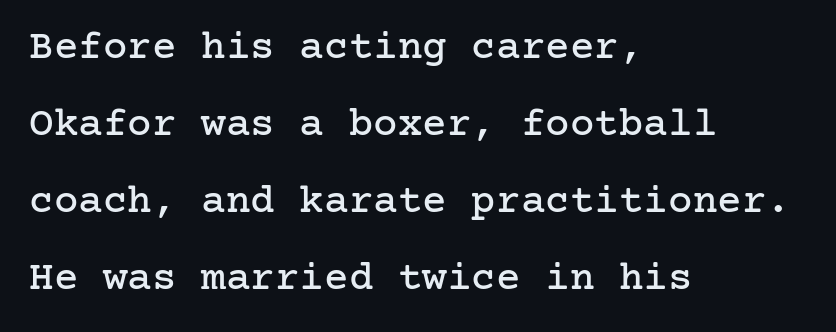
Ordinary non-slanted type is in use. The foot of each line stays bare and open. This rendering uses left alignment, leaving the right contour irregular. Caption: standard tracking, unaltered.
